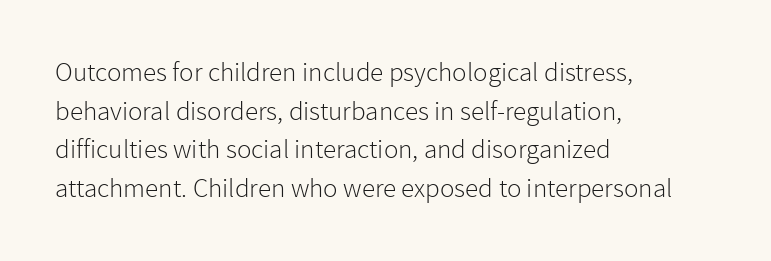
Q: Is the text bold? A: No.
Q: Is the text italic (slanted)? A: No, it is upright.
Q: Is the text underlined? A: No.
Q: How is the paragraph aligned? A: Left-aligned.
Q: Is the spacing between letters normal or unusually wide? A: Normal.
Q: Is the spacing between lines tight, normal or loose? A: Normal.
